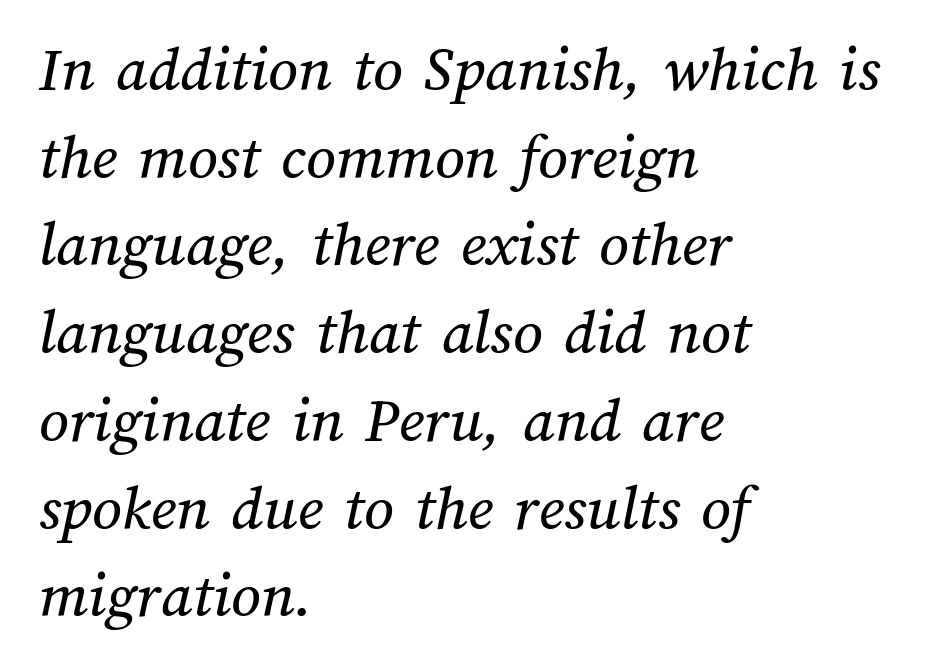
{"width": "normal", "stroke_contrast": "medium", "x_height": "medium", "monospaced": "no", "underline": "no", "align": "left", "line_spacing": "normal", "line_spacing_ratio": 1.35, "letter_spacing": "normal", "letter_spacing_em": 0.0, "glyph_px": 65}
